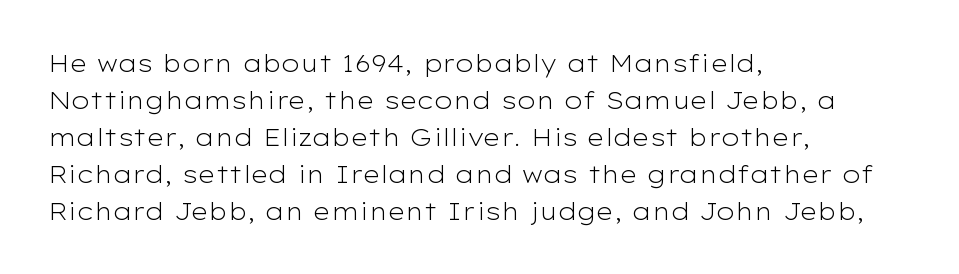
Vertical strokes here are truly vertical. Every row of glyphs begins at an identical x-position on the left. Between one letter and the next there's only the usual sliver of space. Only glyphs here, with clear space below each row.
